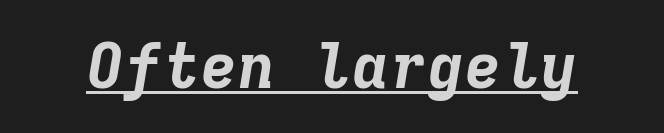
The image shows 63 px bold type, italic (leaning right), monospaced; set normal letter spacing, underlined; low stroke contrast and a medium x-height.
